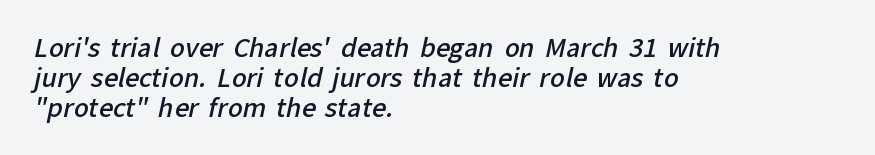
Q: Is the text bold? A: Semi-bold.
Q: Is the text underlined? A: No.
Q: How is the paragraph aligned? A: Left-aligned.
Q: Is the spacing between letters normal or unusually wide? A: Normal.
